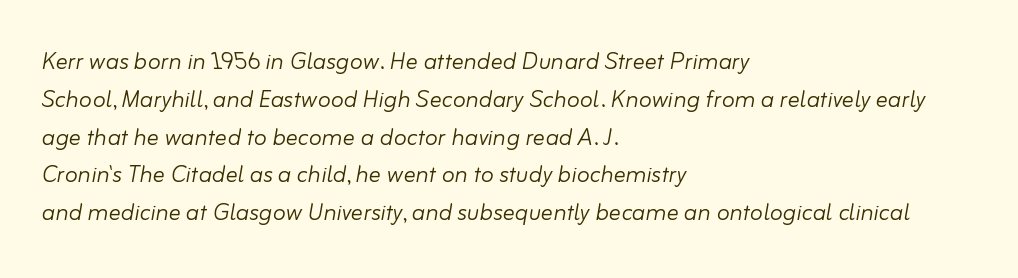
Line starts are locked; line ends wander. Words float on clear page, feet unadorned. Each letter keeps its own natural width here, so spacing adapts to shape. You could call the tracking neutral — neither tight nor loose. Stems here are at most as thick as an everyday book face.
